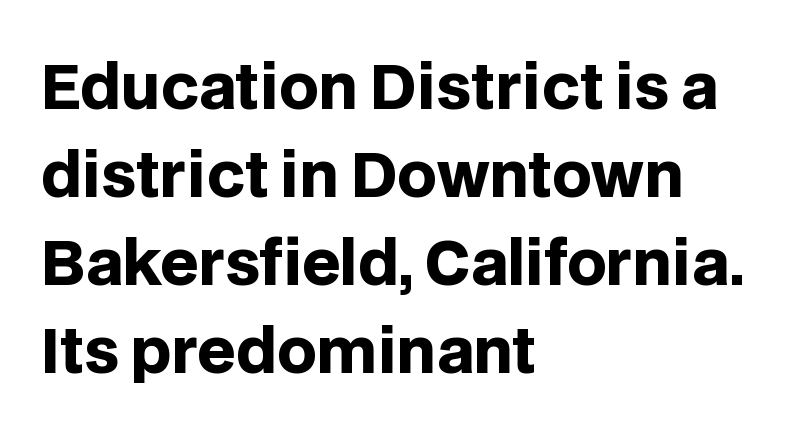
Q: Is the text bold? A: Yes.
Q: Is the text italic (slanted)? A: No, it is upright.
Q: Is the typeface a serif or a sans-serif typeface? A: Sans-serif.
Q: Is the text underlined? A: No.
Q: How is the paragraph aligned? A: Left-aligned.
Q: Is the spacing between letters normal or unusually wide? A: Normal.
Q: Is the spacing between lines tight, normal or loose? A: Normal.
Q: Width (condensed, normal, or wide)? A: Normal.
Q: Stroke contrast? A: Low.
Q: x-height? A: Large.
Q: Monospaced? A: No.
